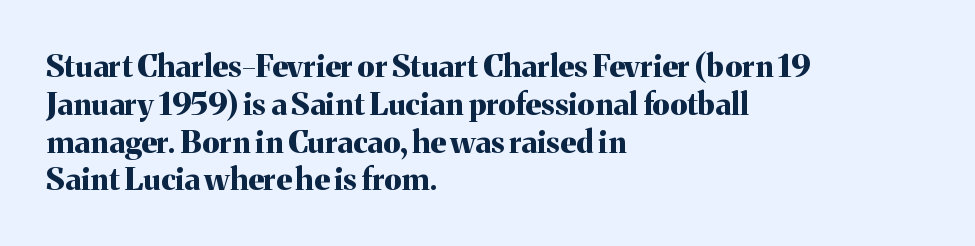
Underline: absent. Caption: multi-line text, flush left, ragged right. Observe the serifs anchoring each vertical stroke in this sample. Is this a fixed-width face? No — the glyphs have proportional, varying widths. How heavy is the stroke? Heavy — this is a bold. The face used here is rendered with its standard letterfit.
